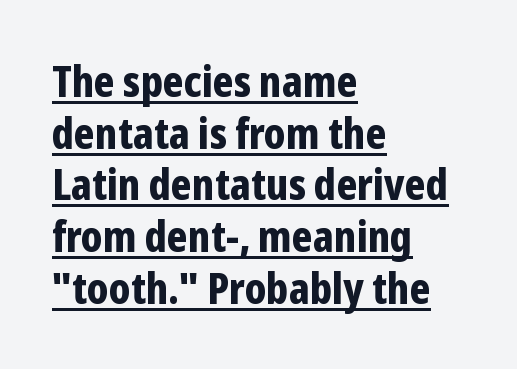
The image shows 42 px bold, condensed sans-serif type, upright; set left-aligned, line spacing 1.23x, normal letter spacing, underlined; low stroke contrast and a medium x-height.
